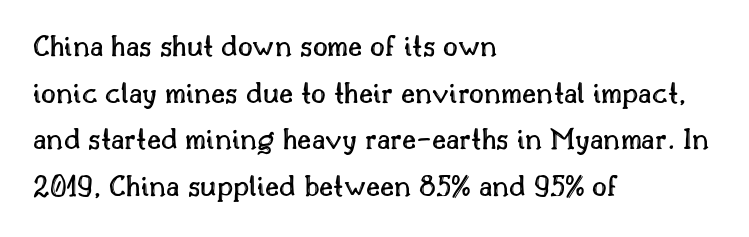
Inter-character spacing is left at the font's built-in metrics. A roman cut, with each character standing at attention. If you drew a ruler down the left edge, every line would touch it. How would I describe the line gaps? Plain and ordinary. Quick note: underline off. A typesetter would call this proportional, since set widths differ per character.
